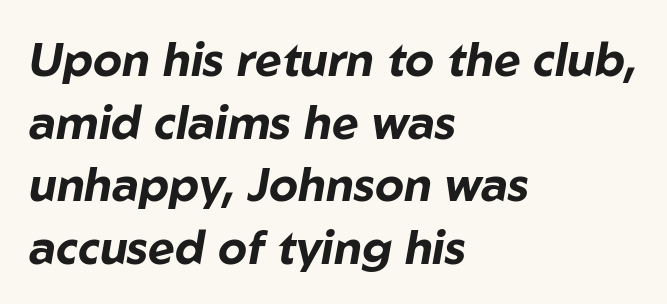
{"italic": "yes", "lean": "right", "slant_degrees": 10, "bold": "yes", "weight": "bold", "width": "normal", "stroke_contrast": "low", "x_height": "medium", "monospaced": "no", "underline": "no", "align": "left", "line_spacing": "normal", "line_spacing_ratio": 1.36, "letter_spacing": "normal", "letter_spacing_em": 0.0, "glyph_px": 46}
